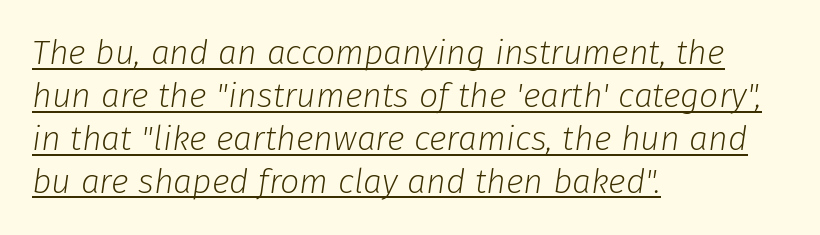
No heavy texture on the line: the type isn't bold. Does the lettering tilt? It does — this is italic. Compared with undecorated copy, this sample adds a rule below the words. A normal amount of white space separates one row of letters from the next. The tracking reads as untouched default to a designer's eye. Looks like regular typesetting: each glyph gets only the width it needs.
